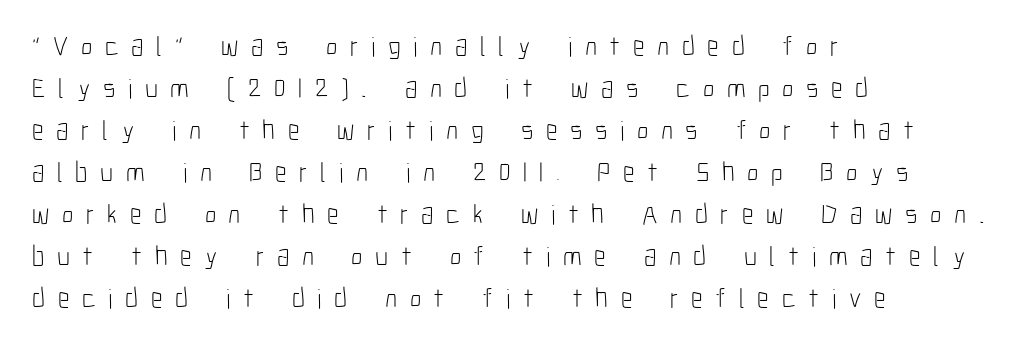
The image shows 28 px light, condensed sans-serif type, upright; set left-aligned, normal line spacing (1.5x), unusually wide letter spacing (+0.45 em), not underlined; low stroke contrast and a medium x-height.
